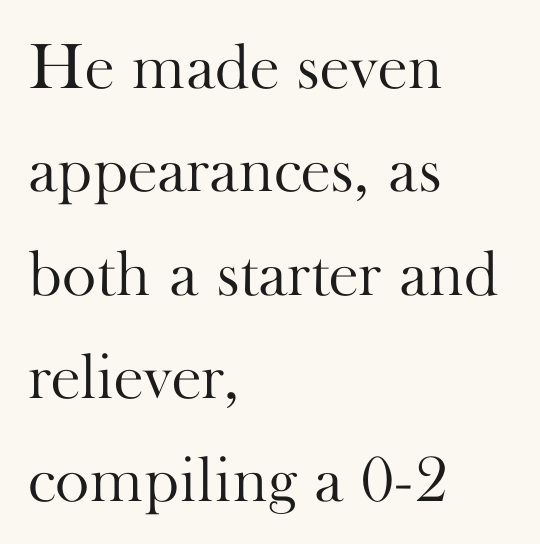
The type is set solid horizontally, with unmodified tracking. Proportional: the letters do not fall into vertical columns. Line spacing here is normal. What kind of face is this? One with serifs. Leftover space on each line is placed entirely after the last word.
